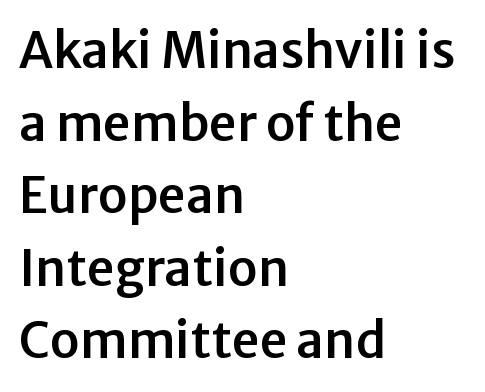
{"serif": "no", "italic": "no", "width": "normal", "stroke_contrast": "low", "x_height": "medium", "monospaced": "no", "underline": "no", "align": "left", "line_spacing": "normal", "line_spacing_ratio": 1.48, "letter_spacing": "normal", "letter_spacing_em": 0.0, "glyph_px": 49}
